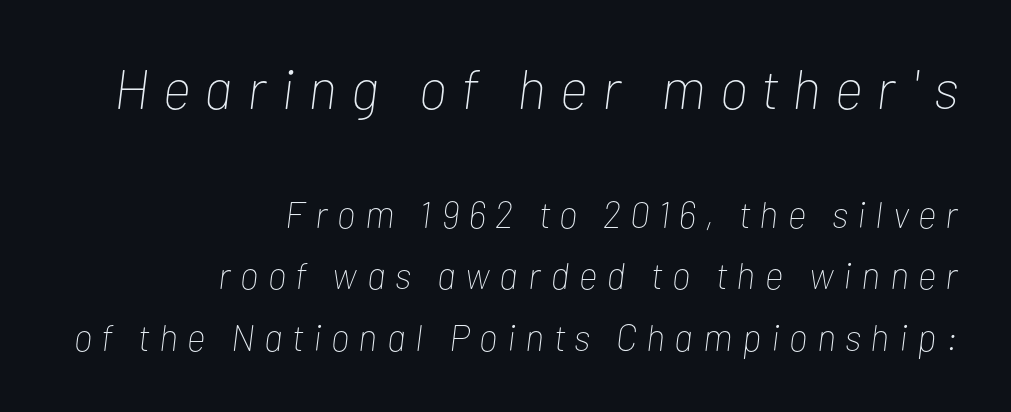
The image shows 56 px thin, condensed type, italic (leaning right); set right-aligned, normal line spacing (1.66x), unusually wide letter spacing (+0.26 em), not underlined; the first (top) block is 1.51x larger; low stroke contrast and a medium x-height.
